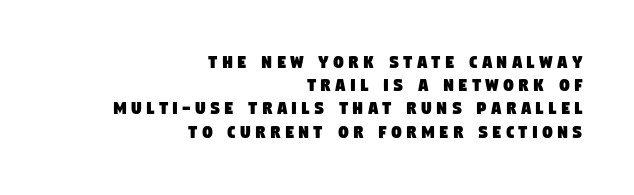
The image shows 20 px text type; set right-aligned, line spacing 1.16x, unusually wide letter spacing (+0.23 em), not underlined.
